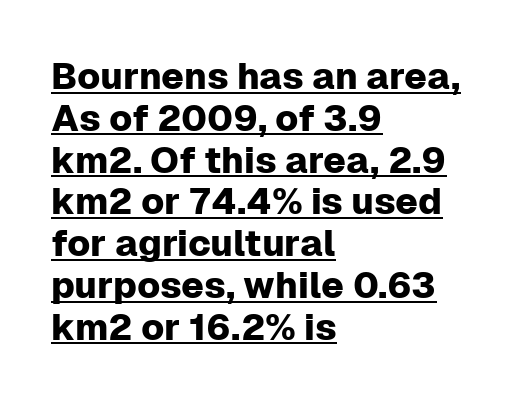
The image shows 37 px sans-serif type, upright; set left-aligned, tight line spacing (1.13x), normal letter spacing, underlined; low stroke contrast and a medium x-height.
